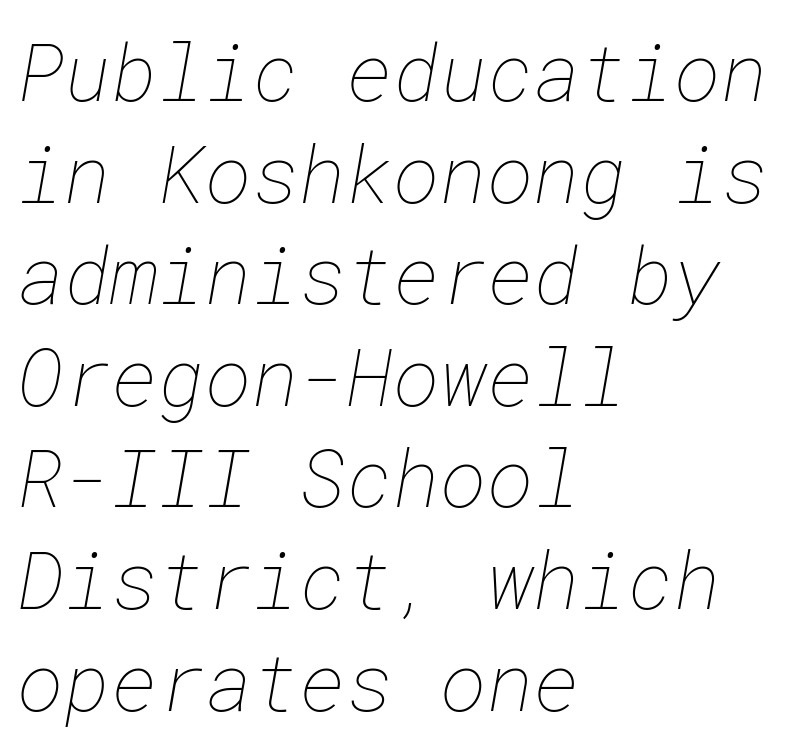
Is the type heavy? It reads as light-to-regular instead. Check the space under the baseline: it is left empty. The passage shown stacks its lines at a standard gap. The line texture is even and compact thanks to regular tracking.
